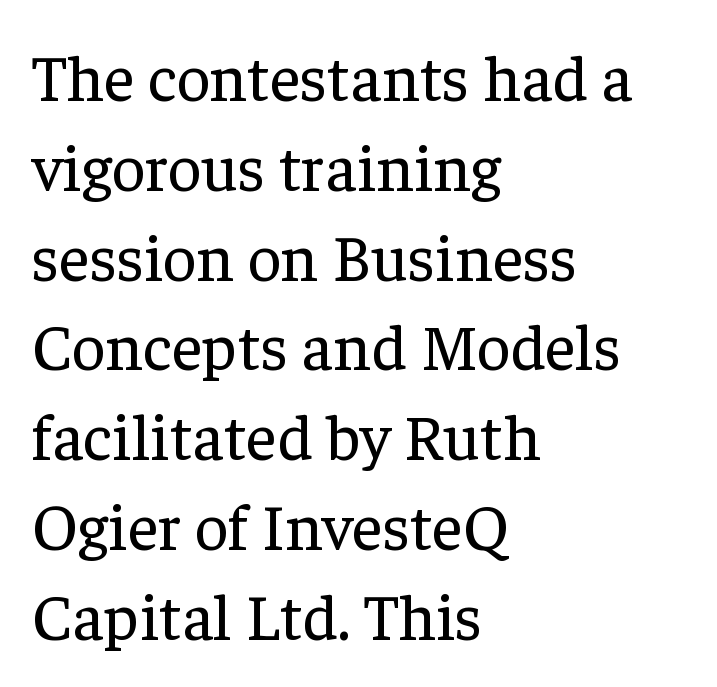
The image shows 66 px regular-weight serif type, upright; set left-aligned, normal line spacing (1.36x), normal letter spacing, not underlined; low stroke contrast and a medium x-height.
